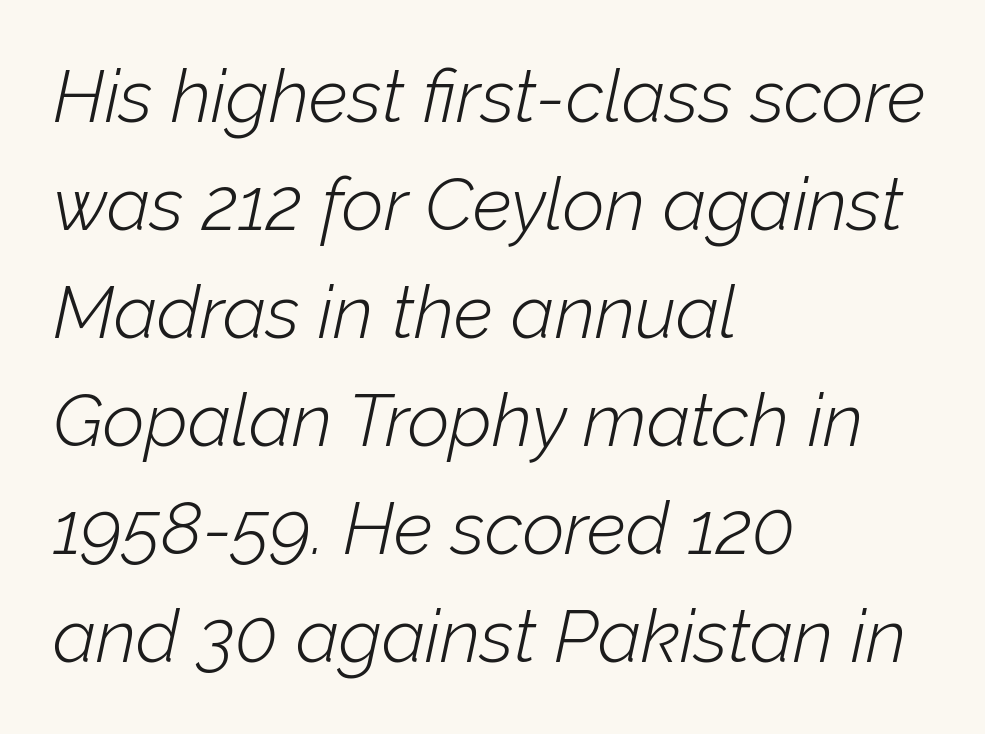
Q: Is the text bold? A: No.
Q: Is the text italic (slanted)? A: Yes, it leans right by about 12 degrees.
Q: Is the text underlined? A: No.
Q: How is the paragraph aligned? A: Left-aligned.
Q: Is the spacing between letters normal or unusually wide? A: Normal.
Q: Is the spacing between lines tight, normal or loose? A: Normal.
Q: Width (condensed, normal, or wide)? A: Normal.
Q: Stroke contrast? A: Low.
Q: x-height? A: Medium.
Q: Monospaced? A: No.
